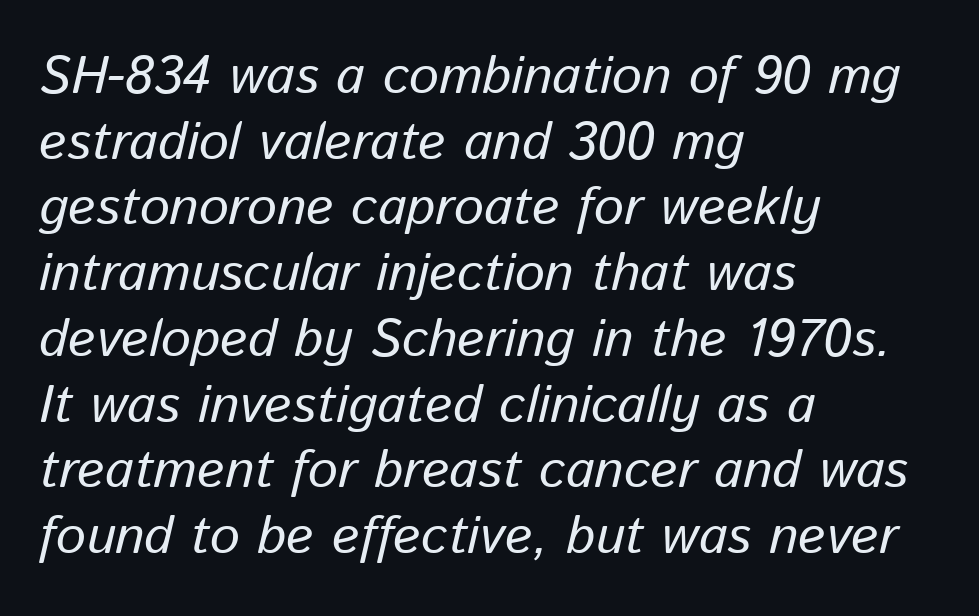
The image shows 53 px regular-weight type, italic (leaning right); set left-aligned, line spacing 1.24x, normal letter spacing, not underlined; low stroke contrast and a medium x-height.
